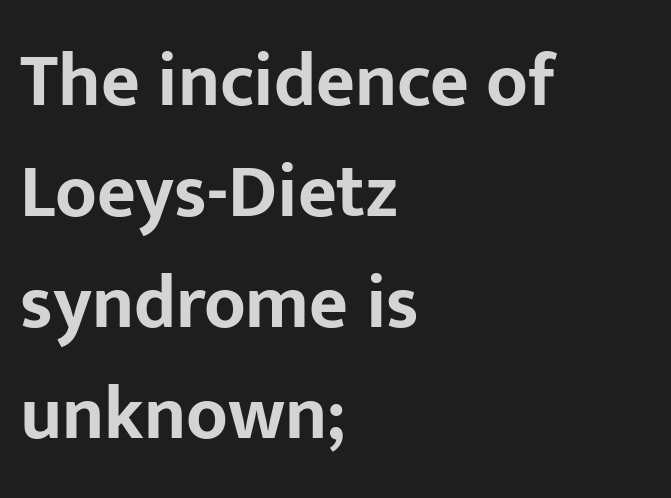
Q: Is the text bold? A: Yes.
Q: Is the text italic (slanted)? A: No, it is upright.
Q: Is the typeface a serif or a sans-serif typeface? A: Sans-serif.
Q: Is the text underlined? A: No.
Q: How is the paragraph aligned? A: Left-aligned.
Q: Is the spacing between letters normal or unusually wide? A: Normal.
Q: Is the spacing between lines tight, normal or loose? A: Normal.
Q: Width (condensed, normal, or wide)? A: Normal.
Q: Stroke contrast? A: Low.
Q: x-height? A: Medium.
Q: Monospaced? A: No.
